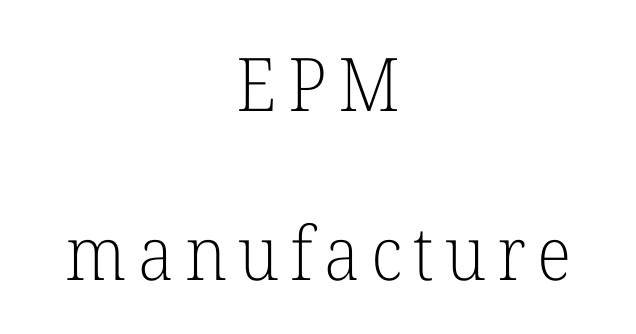
The image shows 74 px light serif type, upright; set centered, loose line spacing (2.29x), not underlined; low stroke contrast and a medium x-height.
